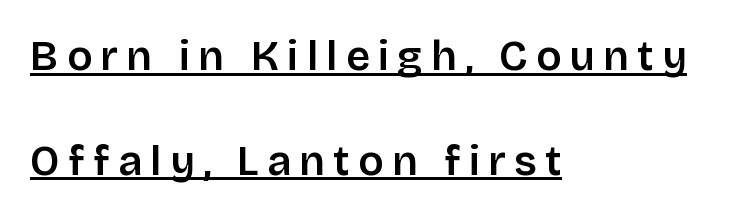
Q: Is the text italic (slanted)? A: No, it is upright.
Q: Is the typeface a serif or a sans-serif typeface? A: Sans-serif.
Q: Is the text underlined? A: Yes.
Q: How is the paragraph aligned? A: Left-aligned.
Q: Is the spacing between letters normal or unusually wide? A: Unusually wide.
Q: Is the spacing between lines tight, normal or loose? A: Loose.
Q: Width (condensed, normal, or wide)? A: Normal.
Q: Stroke contrast? A: Low.
Q: x-height? A: Large.
Q: Monospaced? A: No.
